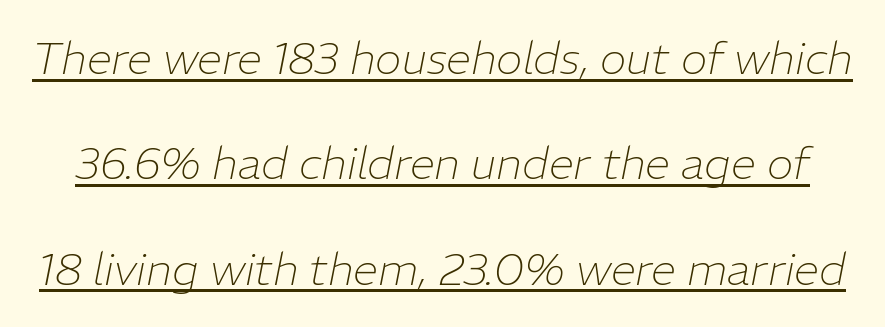
Q: Is the text bold? A: No.
Q: Is the text italic (slanted)? A: Yes, it leans right by about 11 degrees.
Q: Is the text underlined? A: Yes.
Q: Is the spacing between letters normal or unusually wide? A: Normal.
Q: Is the spacing between lines tight, normal or loose? A: Loose.
Q: Width (condensed, normal, or wide)? A: Normal.
Q: Stroke contrast? A: Low.
Q: x-height? A: Medium.
Q: Monospaced? A: No.
